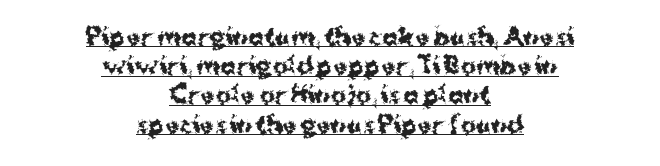
Does the weight exceed regular? Yes, all the way to bold. The type sits square on the baseline with zero lean. Typeset on center — no edge is straight. A baseline rule has been typeset under these characters.
